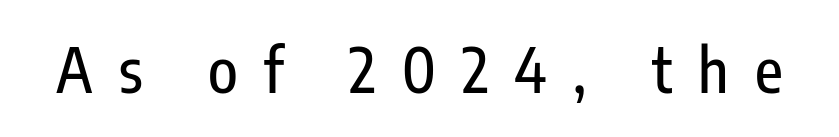
Q: Is the text italic (slanted)? A: No, it is upright.
Q: Is the typeface a serif or a sans-serif typeface? A: Sans-serif.
Q: Is the text underlined? A: No.
Q: Is the spacing between letters normal or unusually wide? A: Unusually wide.
Q: Width (condensed, normal, or wide)? A: Condensed.
Q: Stroke contrast? A: Low.
Q: x-height? A: Medium.
Q: Monospaced? A: No.
